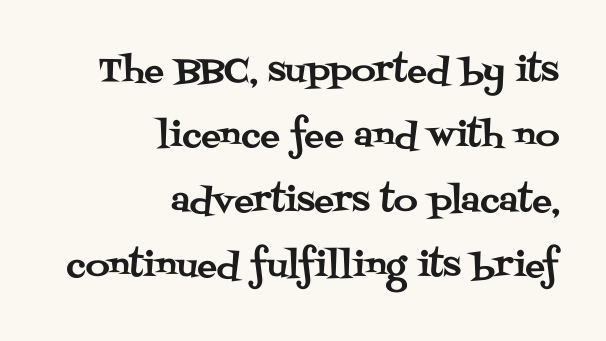
Descenders hang freely into open space. Line ends are locked; line starts wander. Is there much room between lines? Yes — plenty of vertical air separates them. Upright lettering throughout.
